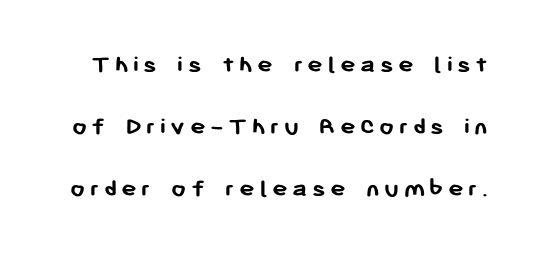
Q: Is the text bold? A: Yes.
Q: Is the text italic (slanted)? A: No, it is upright.
Q: Is the text underlined? A: No.
Q: Is the spacing between lines tight, normal or loose? A: Loose.
